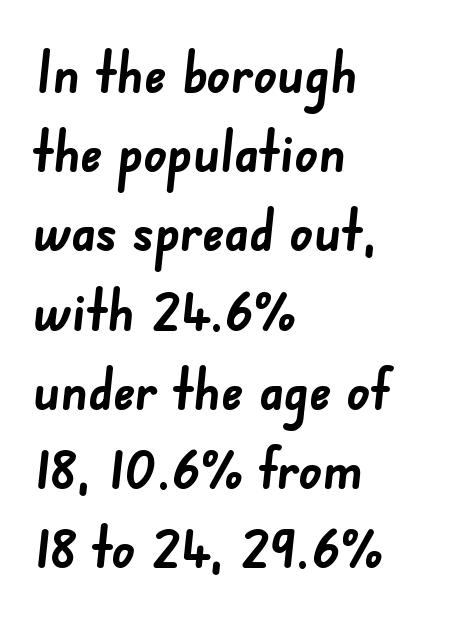
The image shows 57 px semibold sans-serif type; set left-aligned, normal line spacing (1.39x), normal letter spacing, not underlined; low stroke contrast and a small x-height.
